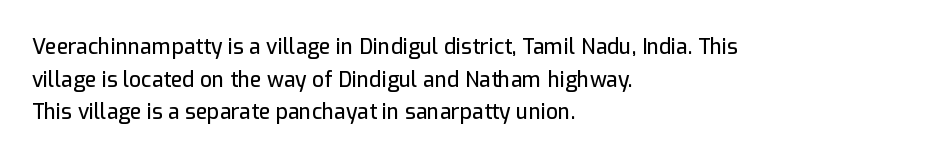
The line-height multiplier appears to be the usual default. Posture: straight, roman, zero tilt. This sample uses plain, unmodified letter spacing. No word sits above an underline.
